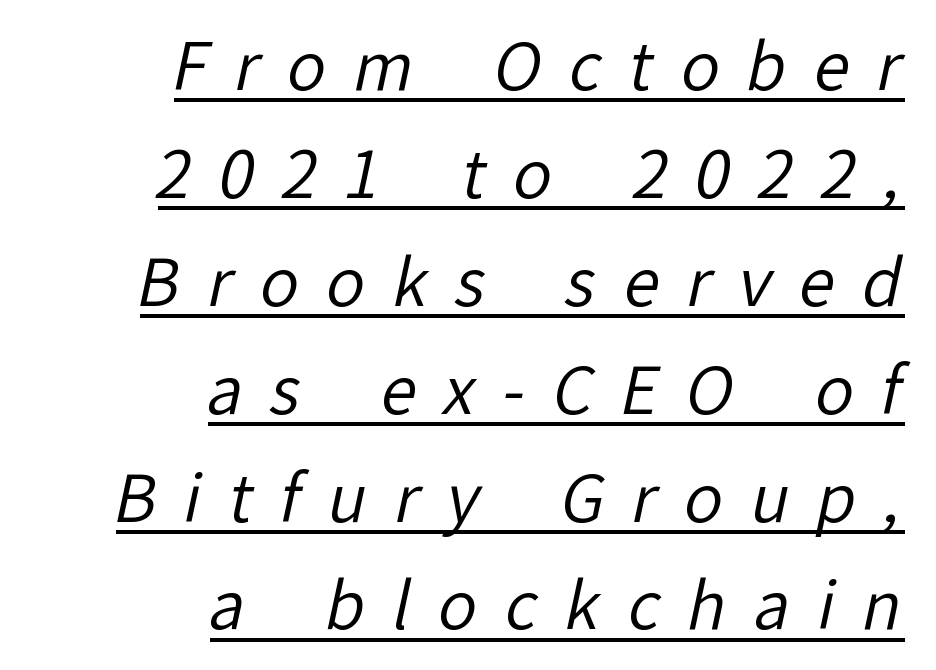
{"serif": "no", "bold": "no", "weight": "regular", "width": "normal", "stroke_contrast": "low", "x_height": "medium", "monospaced": "no", "underline": "yes", "align": "right", "line_spacing": "normal", "line_spacing_ratio": 1.66, "letter_spacing": "wide", "letter_spacing_em": 0.42, "glyph_px": 65}
